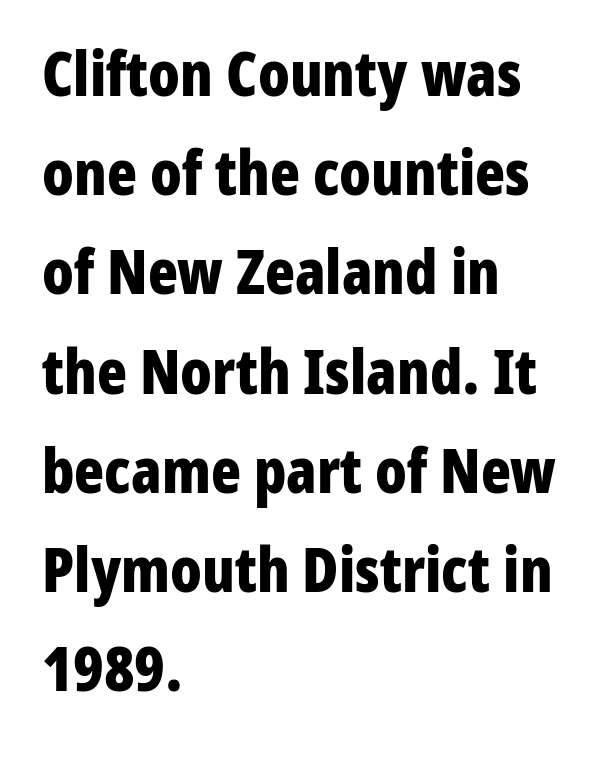
A bare baseline throughout the passage. These lines are set flush left with a ragged right edge. The font family rendered here belongs to the sans-serif group. The passage shown is typed in a proportional face where columns would drift. Plenty of ink on the page — the face is bold.
